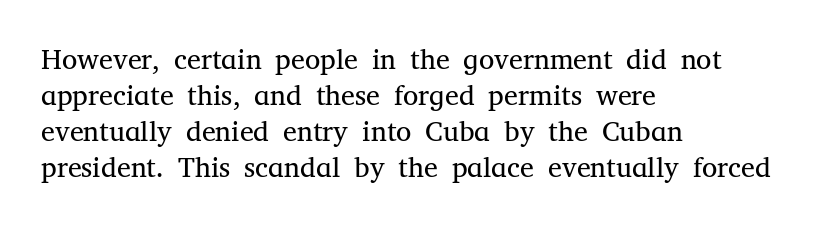
{"serif": "yes", "italic": "no", "bold": "no", "weight": "regular", "width": "normal", "stroke_contrast": "medium", "x_height": "medium", "monospaced": "no", "underline": "no", "align": "left", "line_spacing": "normal", "line_spacing_ratio": 1.28, "letter_spacing": "normal", "letter_spacing_em": 0.0, "glyph_px": 28}
